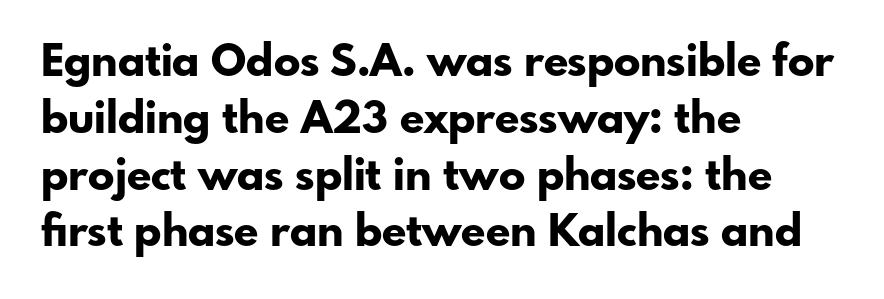
{"serif": "no", "italic": "no", "bold": "yes", "weight": "bold", "width": "normal", "stroke_contrast": "low", "x_height": "small", "monospaced": "no", "underline": "no", "align": "left", "line_spacing": "normal", "line_spacing_ratio": 1.29, "letter_spacing": "normal", "letter_spacing_em": 0.0, "glyph_px": 44}
